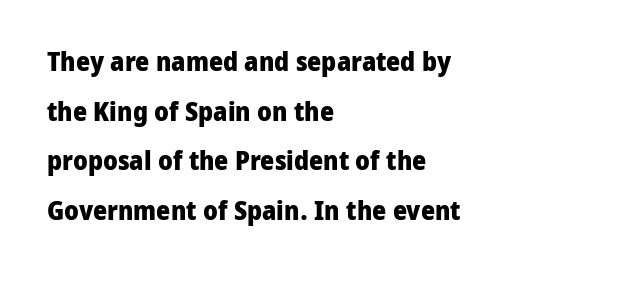
Q: Is the text bold? A: Yes.
Q: Is the text italic (slanted)? A: No, it is upright.
Q: Is the text underlined? A: No.
Q: How is the paragraph aligned? A: Left-aligned.
Q: Is the spacing between letters normal or unusually wide? A: Normal.
